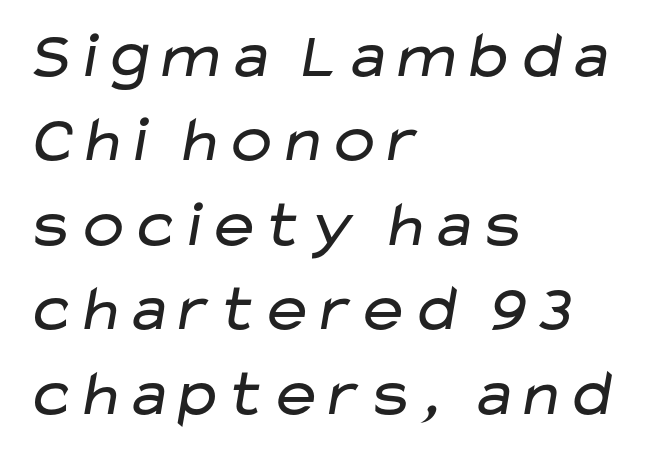
The setting favours the left margin, as ordinary paragraphs usually do. This is not heavy type; no bold has been used. Glance below the letters and you will spot only blank space. How are the letters spaced? Ordinarily, with no added tracking. The block of text has a typical density, with ordinary space between rows.
